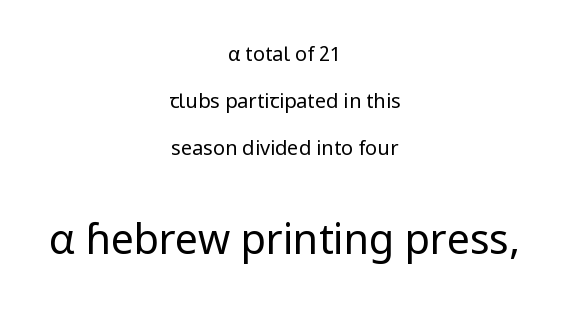
The image shows 41 px regular-weight sans-serif type, upright; set centered, loose line spacing (2.35x), normal letter spacing, not underlined; the second (bottom) block is 2.05x larger; low stroke contrast and a medium x-height.
